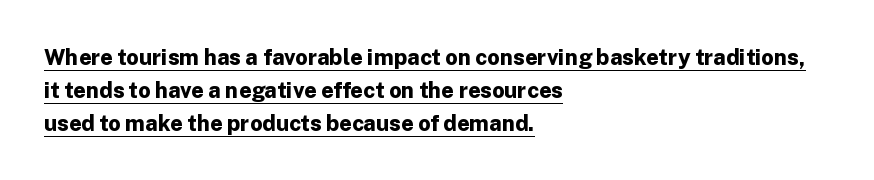
{"italic": "no", "bold": "yes", "underline": "yes", "align": "left", "line_spacing": "normal", "line_spacing_ratio": 1.49, "letter_spacing": "normal", "letter_spacing_em": 0.0, "glyph_px": 22}
